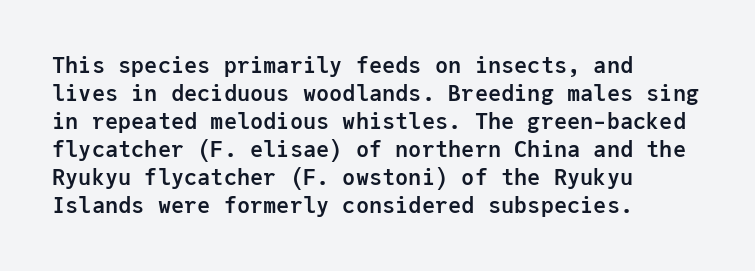
Q: Is the text bold? A: Yes.
Q: Is the text italic (slanted)? A: No, it is upright.
Q: Is the text underlined? A: No.
Q: How is the paragraph aligned? A: Left-aligned.
Q: Is the spacing between letters normal or unusually wide? A: Normal.
Q: Is the spacing between lines tight, normal or loose? A: Normal.
